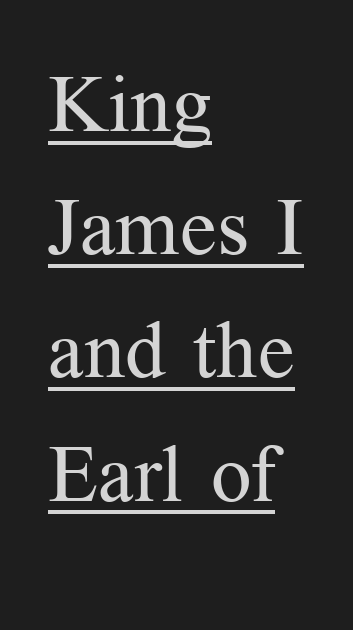
The image shows 80 px regular-weight serif type, upright; set left-aligned, normal line spacing (1.54x), normal letter spacing, underlined; medium stroke contrast and a medium x-height.
